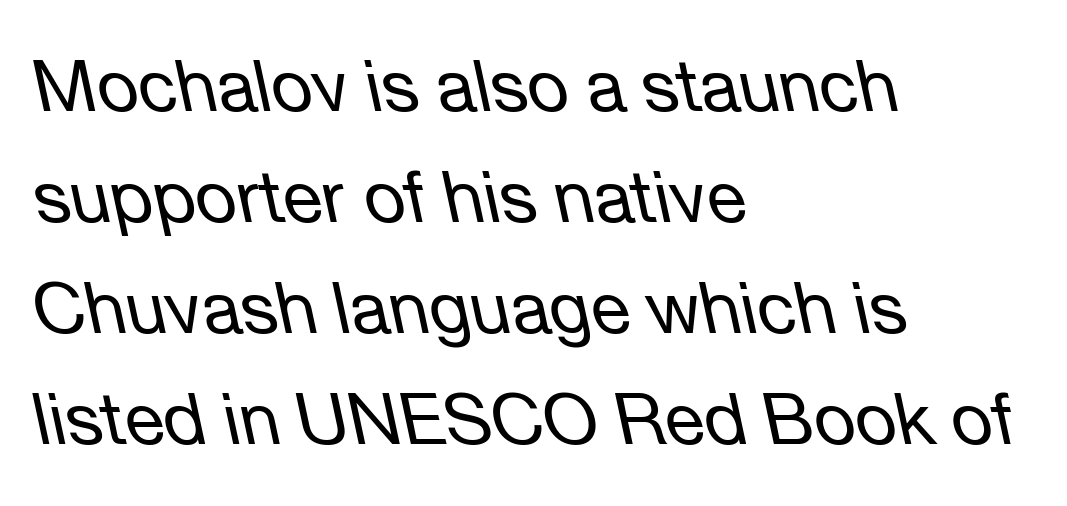
Anything drawn beneath the words? Only blank space. Interline gaps are of average width in this sample. Spacing verdict: proportional, widths tailored to each character. The font's italic variant was chosen for this text.
